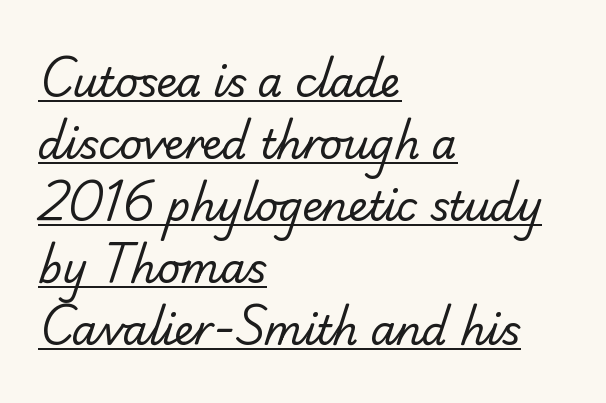
Q: Is the text bold? A: No.
Q: Is the typeface a serif or a sans-serif typeface? A: Sans-serif.
Q: Is the text underlined? A: Yes.
Q: How is the paragraph aligned? A: Left-aligned.
Q: Is the spacing between letters normal or unusually wide? A: Normal.
Q: Is the spacing between lines tight, normal or loose? A: Normal.
Q: Width (condensed, normal, or wide)? A: Normal.
Q: Stroke contrast? A: Low.
Q: x-height? A: Small.
Q: Monospaced? A: No.
